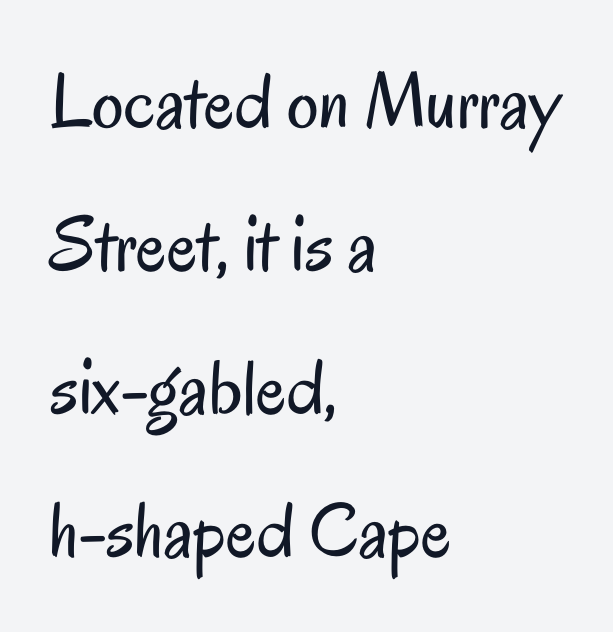
Q: Is the text bold? A: No.
Q: Is the text italic (slanted)? A: No, it is upright.
Q: Is the typeface a serif or a sans-serif typeface? A: Sans-serif.
Q: Is the text underlined? A: No.
Q: How is the paragraph aligned? A: Left-aligned.
Q: Is the spacing between letters normal or unusually wide? A: Normal.
Q: Width (condensed, normal, or wide)? A: Condensed.
Q: Stroke contrast? A: Low.
Q: x-height? A: Small.
Q: Monospaced? A: No.
